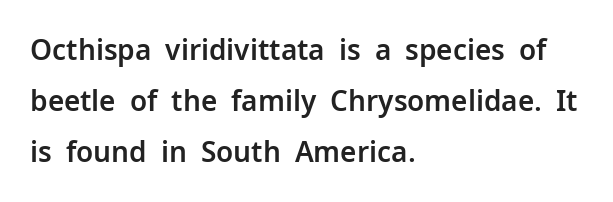
{"serif": "no", "italic": "no", "width": "normal", "stroke_contrast": "low", "x_height": "medium", "monospaced": "no", "underline": "no", "align": "left", "line_spacing_ratio": 1.83, "letter_spacing": "normal", "letter_spacing_em": 0.0, "glyph_px": 28}
